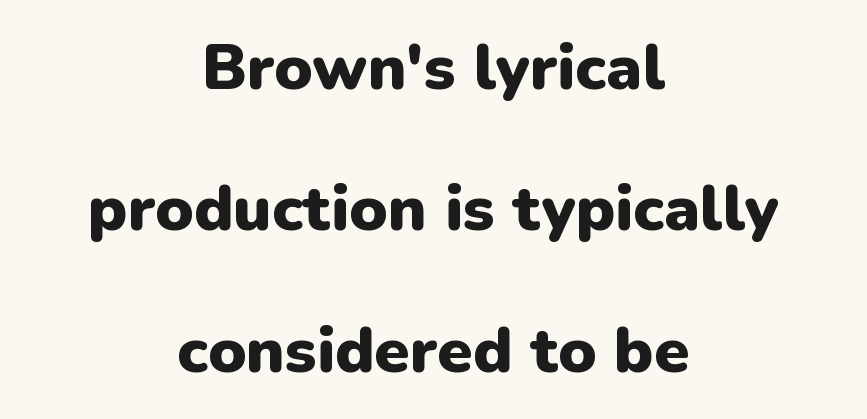
Q: Is the text bold? A: Yes.
Q: Is the text italic (slanted)? A: No, it is upright.
Q: Is the typeface a serif or a sans-serif typeface? A: Sans-serif.
Q: Is the text underlined? A: No.
Q: How is the paragraph aligned? A: Centered.
Q: Is the spacing between letters normal or unusually wide? A: Normal.
Q: Is the spacing between lines tight, normal or loose? A: Loose.
Q: Width (condensed, normal, or wide)? A: Normal.
Q: Stroke contrast? A: Low.
Q: x-height? A: Medium.
Q: Monospaced? A: No.
